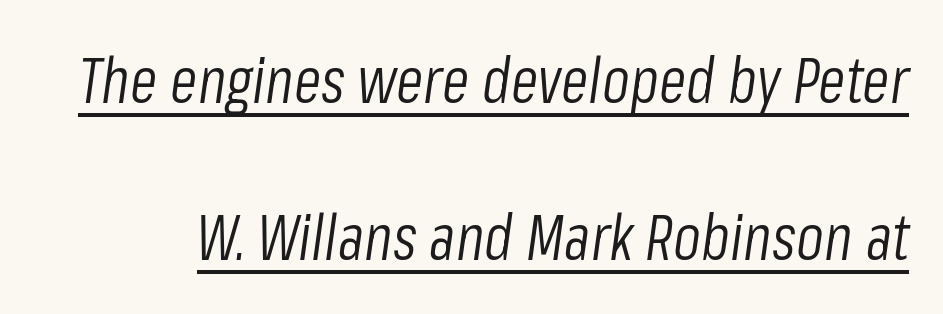
{"italic": "yes", "lean": "right", "slant_degrees": 8, "bold": "no", "weight": "light", "width": "condensed", "stroke_contrast": "low", "x_height": "medium", "monospaced": "no", "underline": "yes", "line_spacing": "loose", "line_spacing_ratio": 2.49, "letter_spacing": "normal", "letter_spacing_em": 0.0, "glyph_px": 63}
